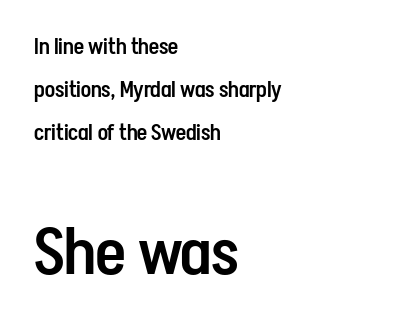
The image shows 65 px semibold, condensed sans-serif type, upright; set left-aligned, loose line spacing (1.96x), normal letter spacing, not underlined; the second (bottom) block is 2.95x larger; low stroke contrast and a medium x-height.
